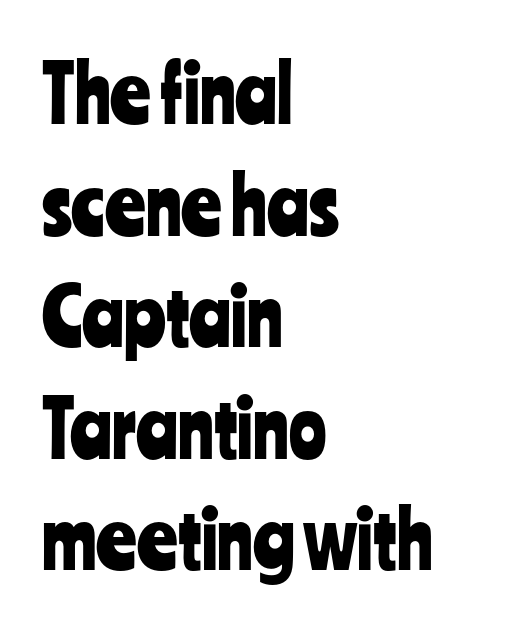
{"serif": "no", "italic": "no", "width": "condensed", "stroke_contrast": "low", "x_height": "medium", "monospaced": "no", "underline": "no", "align": "left", "line_spacing": "normal", "line_spacing_ratio": 1.43, "letter_spacing": "normal", "letter_spacing_em": 0.0, "glyph_px": 78}
